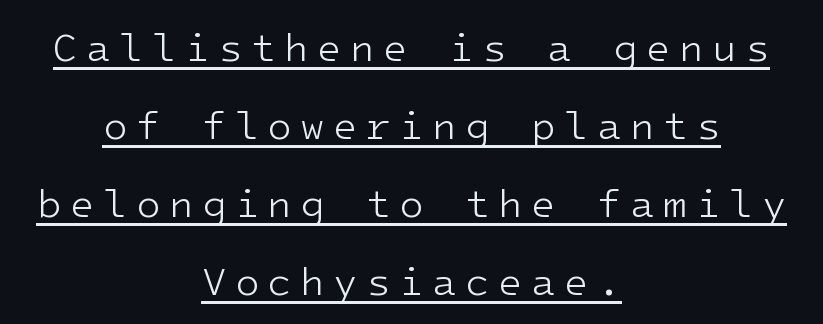
The image shows 40 px light sans-serif type, upright; set centered, loose line spacing (1.95x), unusually wide letter spacing (+0.21 em), underlined; low stroke contrast and a medium x-height.
